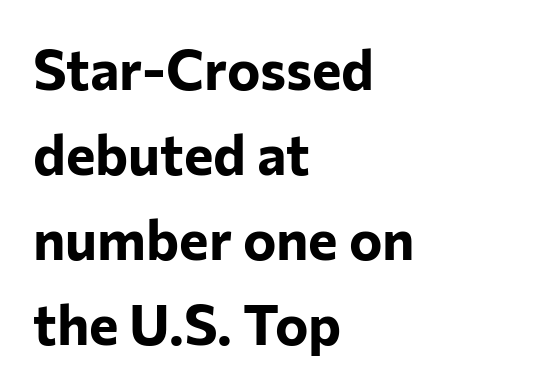
{"serif": "no", "italic": "no", "bold": "yes", "weight": "bold", "width": "normal", "stroke_contrast": "low", "x_height": "medium", "monospaced": "no", "underline": "no", "align": "left", "line_spacing": "normal", "line_spacing_ratio": 1.52, "letter_spacing": "normal", "letter_spacing_em": 0.0, "glyph_px": 56}
